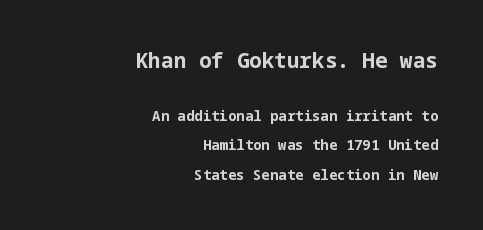
The line texture is even and compact thanks to regular tracking. Designer's note — italics off, roman on. The setting favours the right margin, as signatures and pull-quotes sometimes do. The upper block of text is set noticeably larger than the block beneath it. The words here are not underlined.
